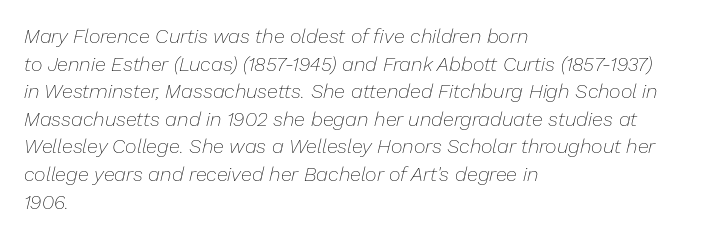
Every character sits at an angle, as italics do. This sample is left-justified, so line endings fall wherever the words run out. How are the letters spaced? Ordinarily, with no added tracking. No chunkiness to these letters — they're not bold. The string is rendered with underlining switched off. Leading matches the norm, producing a regular column.
